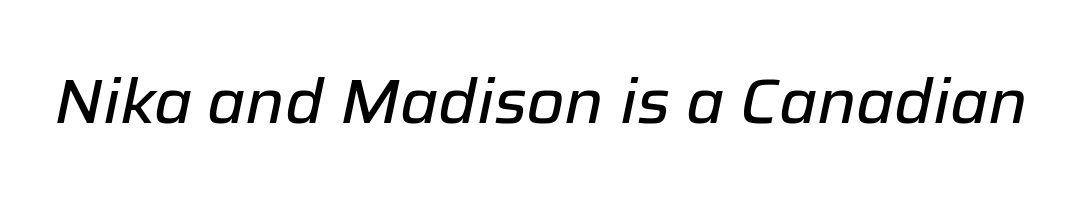
The zone under the glyphs is completely vacant. The letters sit at their default tracking, neither squeezed nor spread. Style check: oblique. Is this a fixed-width face? No — the glyphs have proportional, varying widths.
